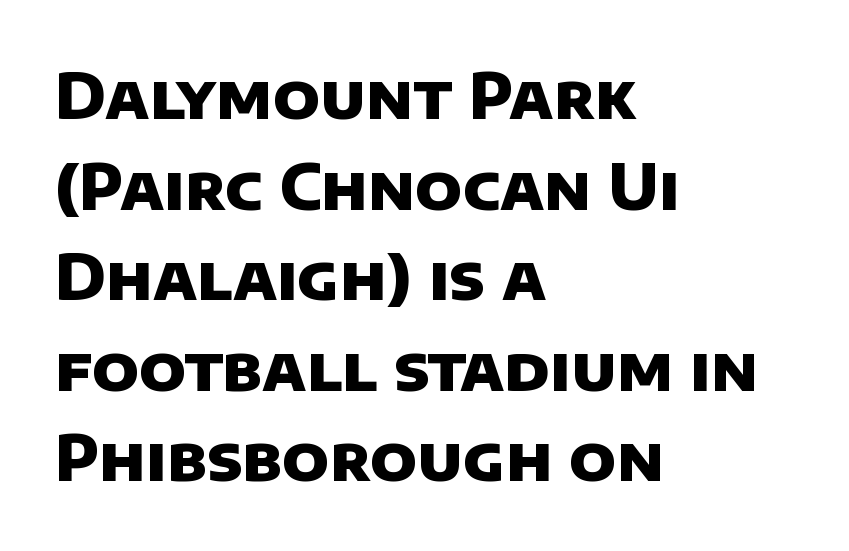
Plain, unruled lines of type. A typesetter would call this proportional, since set widths differ per character. The gaps between neighbouring characters are ordinary and unremarkable. The space between consecutive lines is moderate.
